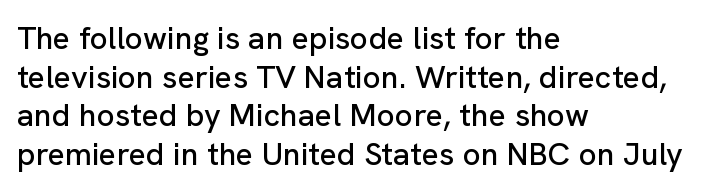
Caption: multi-line text, flush left, ragged right. These lines are rendered in a variable-pitch font. Examine the stroke ends and you'll find no serifs. A clean baseline with only descenders dipping below it. The horizontal fit of the characters is conventional and even.
